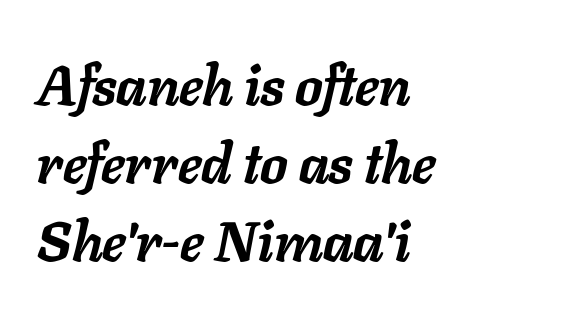
The image shows 55 px semibold type, italic (leaning right); set left-aligned, normal line spacing (1.42x), normal letter spacing, not underlined; low stroke contrast and a medium x-height.
